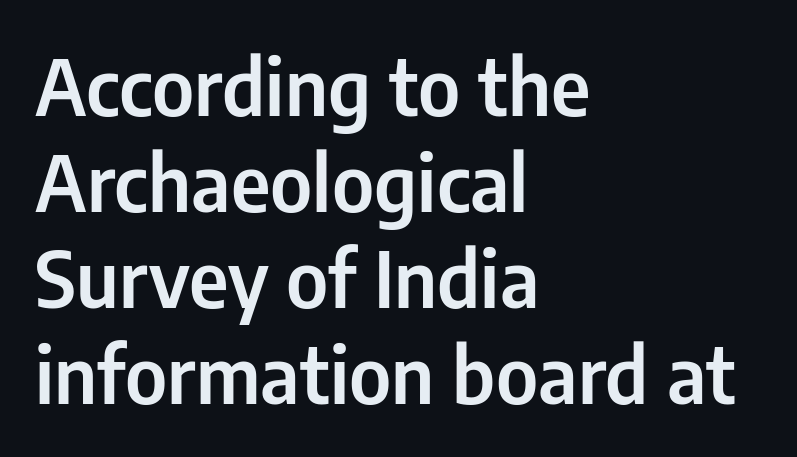
The image shows 78 px condensed sans-serif type, upright; set left-aligned, line spacing 1.23x, normal letter spacing, not underlined; low stroke contrast and a medium x-height.
